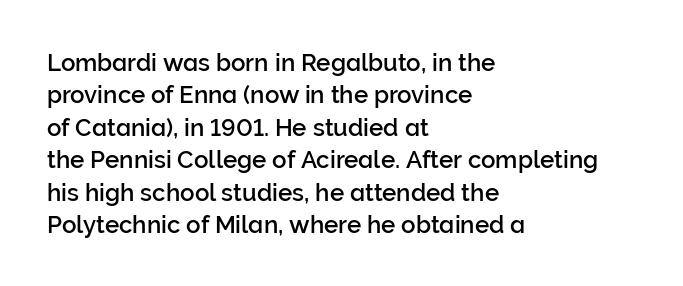
Glyph-to-glyph distance matches everyday printed text. Teacher's note: observe the even left margin — that is flush-left alignment. Type without underlining. This sample keeps an unexceptional amount of space between lines. This is roman type, the default non-slanted kind.
